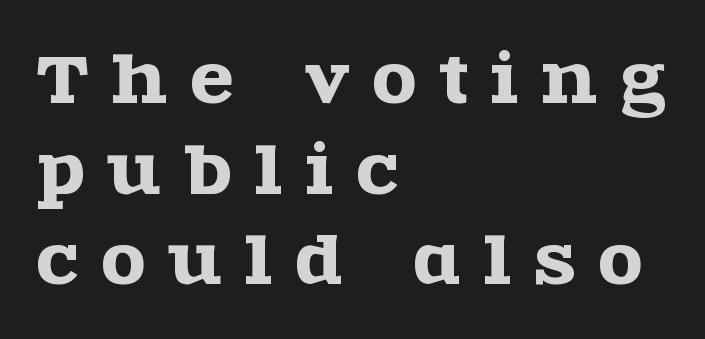
The image shows 63 px wide serif type, upright; set left-aligned, normal line spacing (1.44x), unusually wide letter spacing (+0.37 em), not underlined; a large x-height.
